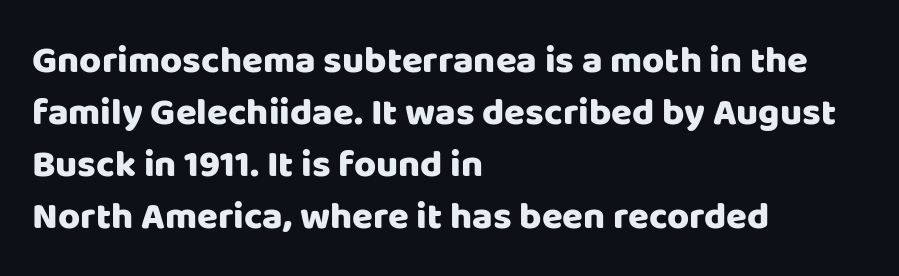
Q: Is the text italic (slanted)? A: No, it is upright.
Q: Is the typeface a serif or a sans-serif typeface? A: Sans-serif.
Q: Is the text underlined? A: No.
Q: How is the paragraph aligned? A: Left-aligned.
Q: Is the spacing between letters normal or unusually wide? A: Normal.
Q: Is the spacing between lines tight, normal or loose? A: Normal.
Q: Width (condensed, normal, or wide)? A: Normal.
Q: Stroke contrast? A: Low.
Q: x-height? A: Large.
Q: Monospaced? A: No.
